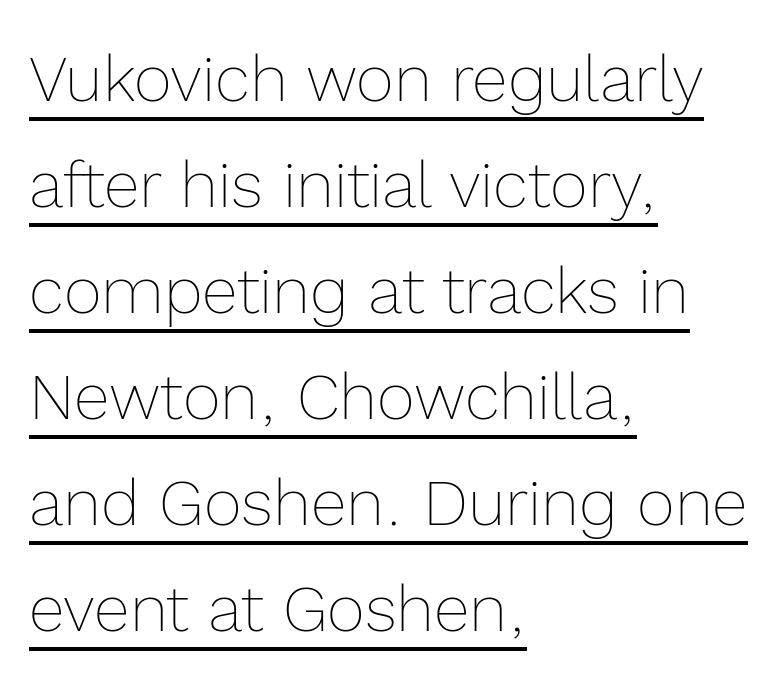
The image shows 65 px thin type, upright; set left-aligned, normal line spacing (1.63x), normal letter spacing, underlined; a medium x-height.
